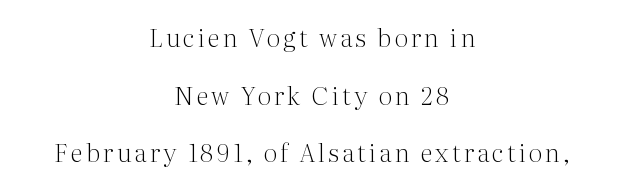
{"italic": "no", "bold": "no", "underline": "no", "align": "center", "line_spacing": "loose", "line_spacing_ratio": 2.31, "glyph_px": 25}
